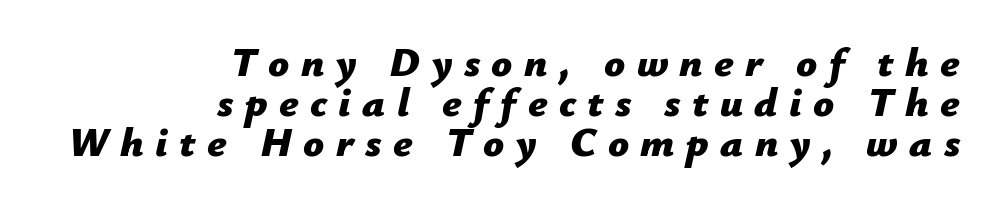
The image shows 41 px bold type, italic (leaning right); set right-aligned, tight line spacing (0.98x), unusually wide letter spacing (+0.28 em), not underlined; low stroke contrast and a medium x-height.
